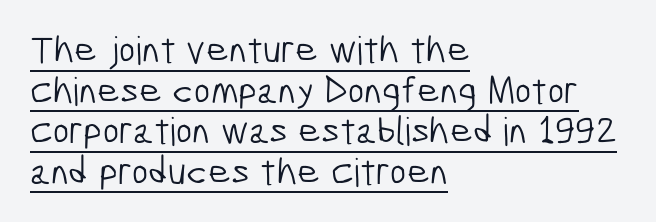
Q: Is the text bold? A: No.
Q: Is the typeface a serif or a sans-serif typeface? A: Sans-serif.
Q: Is the text underlined? A: Yes.
Q: How is the paragraph aligned? A: Left-aligned.
Q: Is the spacing between letters normal or unusually wide? A: Normal.
Q: Is the spacing between lines tight, normal or loose? A: Tight.
Q: Width (condensed, normal, or wide)? A: Condensed.
Q: Stroke contrast? A: Low.
Q: x-height? A: Medium.
Q: Monospaced? A: No.
